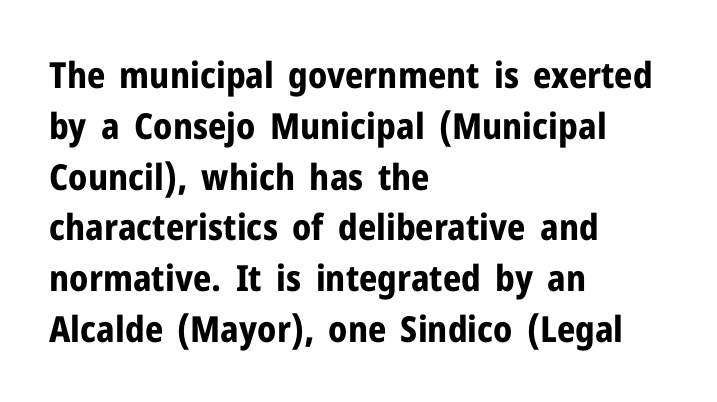
Look at the bottom of the vertical strokes: they stop flat, with no serifs. Rendered with straight, roman letterforms. The gap between lines stays unmarked. What weight is shown? A full bold with thick strokes. Summary of vertical rhythm: regular, with standard interline spacing. Spacing verdict: proportional, widths tailored to each character.
